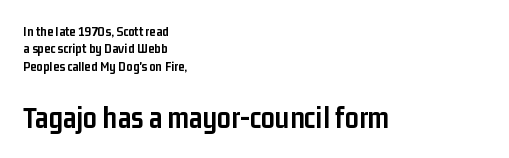
Q: Is the text bold? A: Yes.
Q: Is the text italic (slanted)? A: No, it is upright.
Q: Is the typeface a serif or a sans-serif typeface? A: Sans-serif.
Q: Is the text underlined? A: No.
Q: How is the paragraph aligned? A: Left-aligned.
Q: Is the spacing between letters normal or unusually wide? A: Normal.
Q: Which block of text is set in a larger size, the first (top) or the second (bottom)? A: The second (bottom) one.
Q: Width (condensed, normal, or wide)? A: Condensed.
Q: Stroke contrast? A: Low.
Q: x-height? A: Medium.
Q: Monospaced? A: No.
